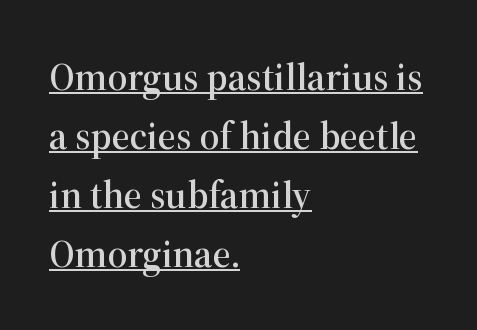
Students, observe the line beneath the letters — that is underlining. The rendering uses natural spacing where letterforms have individual widths. No italicization has been applied; the sample stays upright. The letters sit at their default tracking, neither squeezed nor spread. If you drew a ruler down the left edge, every line would touch it.
